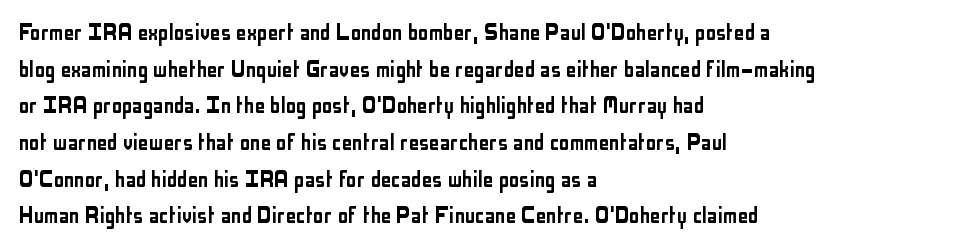
The image shows 26 px text type, upright; set left-aligned, normal line spacing (1.41x), normal letter spacing, not underlined.
